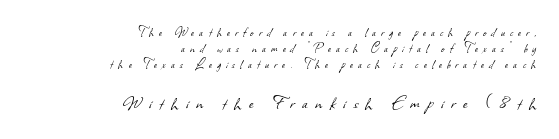
Top chunk: small. Bottom chunk: large. What stands out about the letter spacing? Its width — letters are far apart. Anything drawn beneath the words? Only blank space. These glyphs show unthickened strokes, regular width or finer. This sample is right-justified, so line beginnings fall wherever the words allow.
